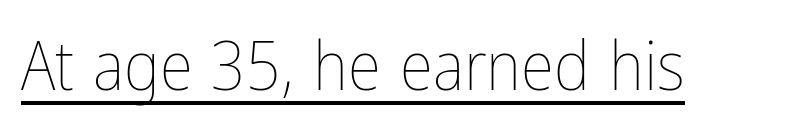
{"italic": "no", "bold": "no", "weight": "thin", "width": "condensed", "stroke_contrast": "low", "x_height": "medium", "monospaced": "no", "underline": "yes", "letter_spacing": "normal", "letter_spacing_em": 0.0, "glyph_px": 68}
